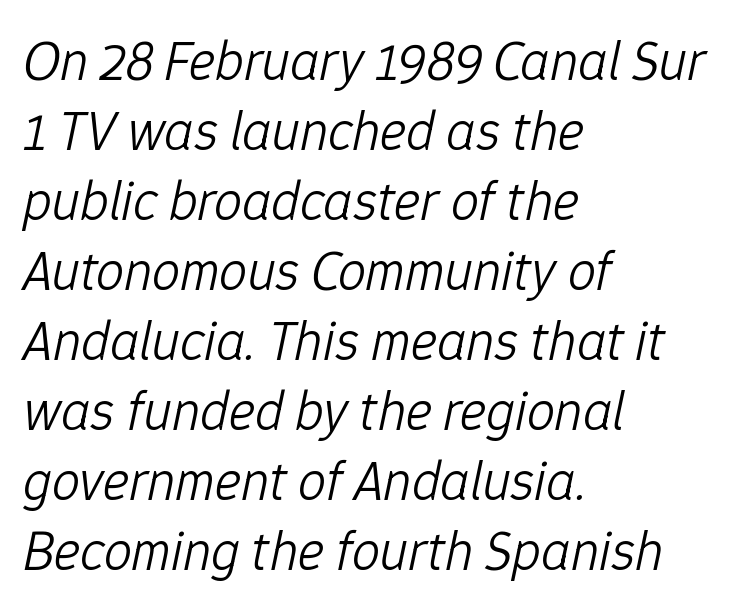
Plain, unruled lines of type. Honestly, the row spacing looks completely unremarkable. Each letter keeps its own natural width here, so spacing adapts to shape. Rendered with sloped, italic letterforms. The typeface has the unassuming heft of standard copy or less. Visually the block forms a straight wall on the left and a jagged coastline on the right.
